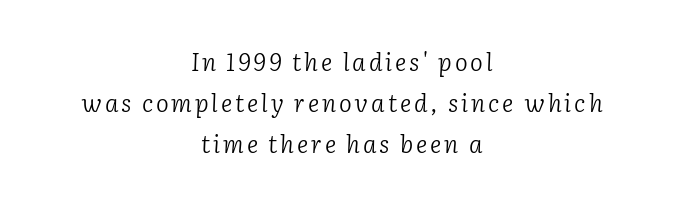
The image shows 24 px text type, italic (leaning right); set centered, line spacing 1.71x, not underlined.
